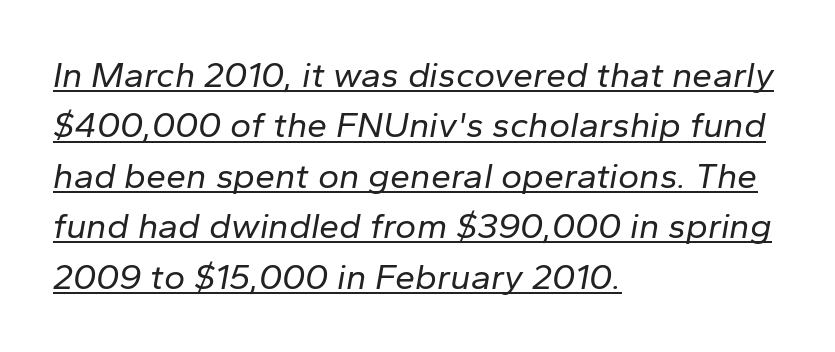
The image shows 36 px regular-weight type, italic (leaning right); set left-aligned, normal line spacing (1.4x), normal letter spacing, underlined; low stroke contrast and a medium x-height.
